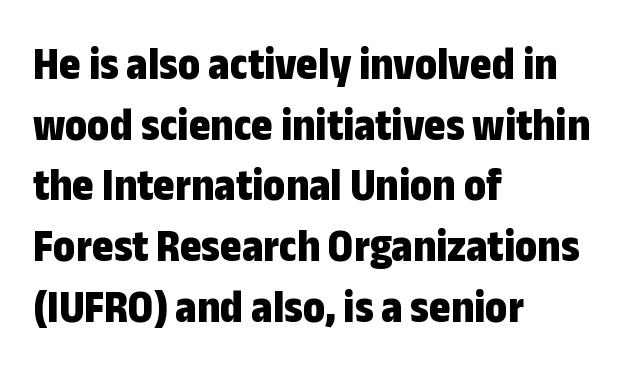
{"serif": "no", "italic": "no", "bold": "yes", "weight": "bold", "width": "condensed", "stroke_contrast": "low", "x_height": "medium", "monospaced": "no", "underline": "no", "align": "left", "line_spacing": "normal", "line_spacing_ratio": 1.32, "letter_spacing": "normal", "letter_spacing_em": 0.0, "glyph_px": 46}
